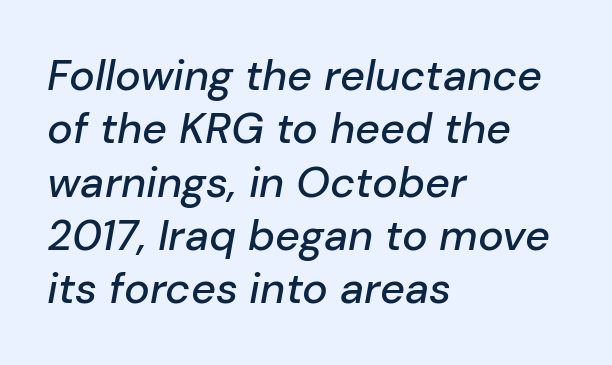
An italicized treatment has been applied to the whole sample. Observe the ordinary spacing: letters are neighbours, not strangers. Here the designer chose a conventional face with non-uniform glyph widths. Letters rest on an invisible, unmarked baseline. These lines stack with their left ends in a neat column.
